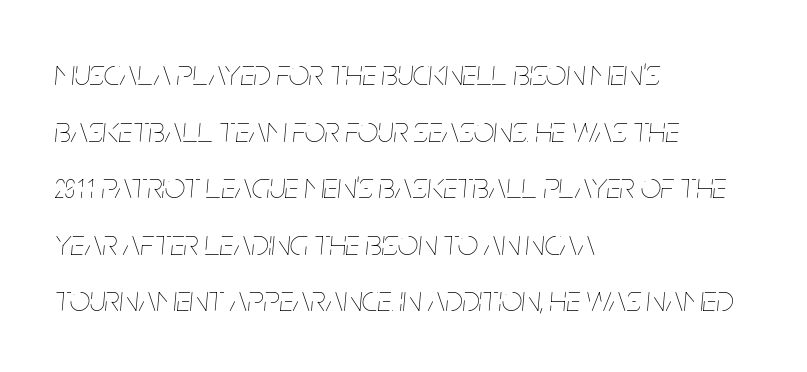
Italic? Definitely — the glyphs are oblique. Every row of glyphs begins at an identical x-position on the left. In terms of leading, this rendering sits right in the middle. Think of a printed novel: that variable character pitch is what you see here.
